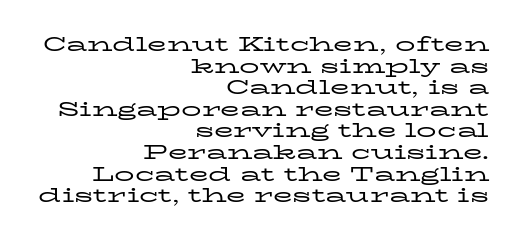
Where is the straight margin? On the right. The strokes carry an ordinary text weight at most. The line-height multiplier appears low, near solid setting. The horizontal fit of the characters is conventional and even. The letters stand straight up with perfectly vertical stems. The area under the type is left untouched.
